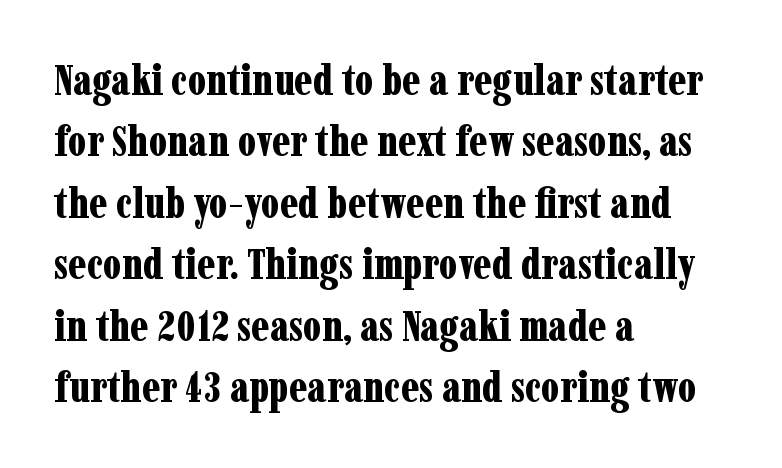
{"serif": "yes", "italic": "no", "bold": "yes", "weight": "bold", "width": "condensed", "stroke_contrast": "low", "x_height": "medium", "monospaced": "no", "underline": "no", "align": "left", "line_spacing": "normal", "line_spacing_ratio": 1.43, "letter_spacing": "normal", "letter_spacing_em": 0.0, "glyph_px": 43}
